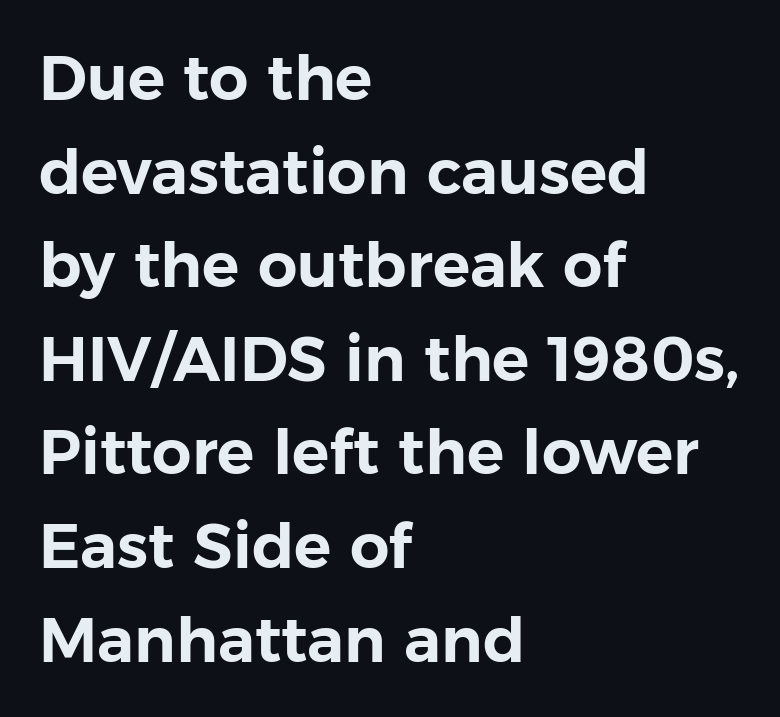
Q: Is the text italic (slanted)? A: No, it is upright.
Q: Is the typeface a serif or a sans-serif typeface? A: Sans-serif.
Q: Is the text underlined? A: No.
Q: How is the paragraph aligned? A: Left-aligned.
Q: Is the spacing between letters normal or unusually wide? A: Normal.
Q: Is the spacing between lines tight, normal or loose? A: Normal.
Q: Width (condensed, normal, or wide)? A: Normal.
Q: Stroke contrast? A: Low.
Q: x-height? A: Medium.
Q: Monospaced? A: No.
